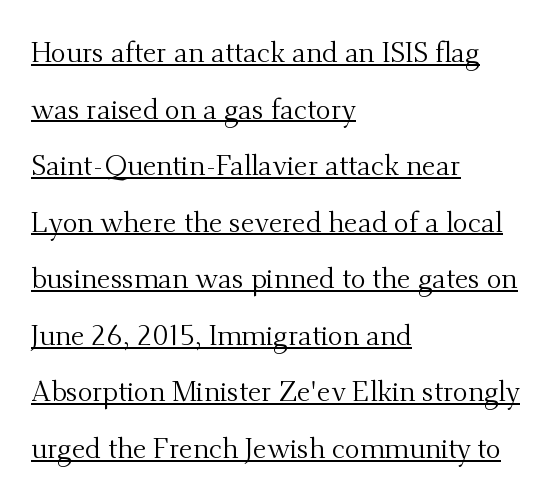
The image shows 28 px regular-weight serif type, upright; set left-aligned, loose line spacing (2.02x), normal letter spacing, underlined; medium stroke contrast and a small x-height.
